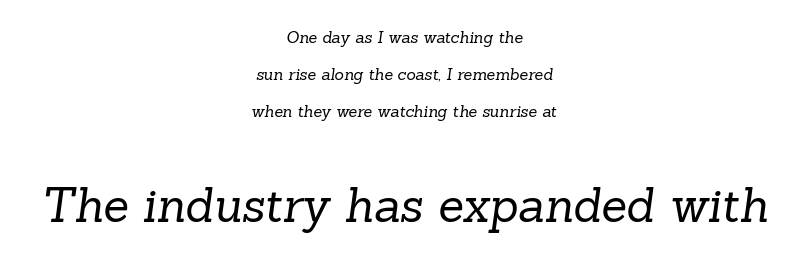
{"serif": "yes", "bold": "no", "weight": "regular", "width": "normal", "stroke_contrast": "low", "x_height": "medium", "monospaced": "no", "underline": "no", "align": "center", "line_spacing": "loose", "line_spacing_ratio": 2.31, "letter_spacing": "normal", "letter_spacing_em": 0.0, "larger_block": "second", "size_ratio": 2.94, "glyph_px": 47}
